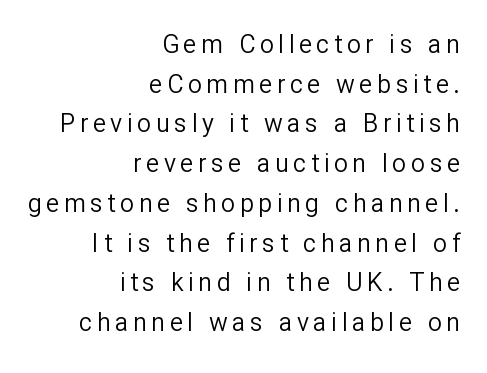
Does the lettering tilt? It doesn't — this is upright. The space beneath each line is pristine and unruled. Students, observe: this is what conventionally led text looks like. Every row of glyphs terminates at an identical x-position on the right.
